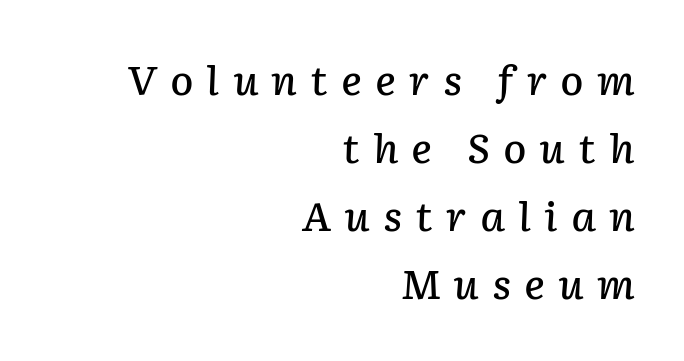
Q: Is the text bold? A: Semi-bold.
Q: Is the text italic (slanted)? A: Yes, it leans right by about 2 degrees.
Q: Is the text underlined? A: No.
Q: How is the paragraph aligned? A: Right-aligned.
Q: Is the spacing between letters normal or unusually wide? A: Unusually wide.
Q: Width (condensed, normal, or wide)? A: Normal.
Q: Stroke contrast? A: Low.
Q: x-height? A: Medium.
Q: Monospaced? A: No.
